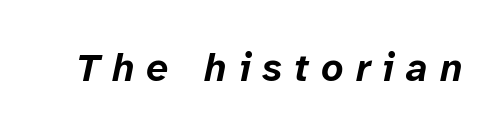
Anything drawn beneath the words? Only blank space. The horizontal fit of the characters is loose and conspicuously gappy. The specimen reads as italic at a glance. Character widths vary here, with narrow letters taking less room than wide ones.
